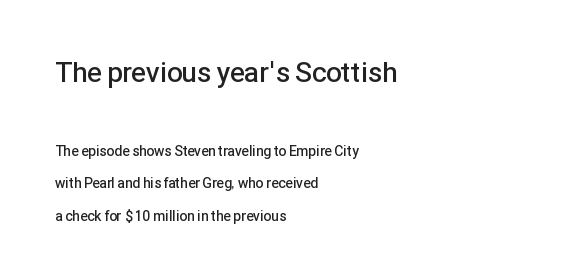
{"serif": "no", "italic": "no", "bold": "semi", "weight": "semibold", "width": "normal", "stroke_contrast": "low", "x_height": "medium", "monospaced": "no", "underline": "no", "align": "left", "line_spacing": "loose", "line_spacing_ratio": 2.31, "letter_spacing": "normal", "letter_spacing_em": 0.0, "larger_block": "first", "size_ratio": 2.0, "glyph_px": 28}
